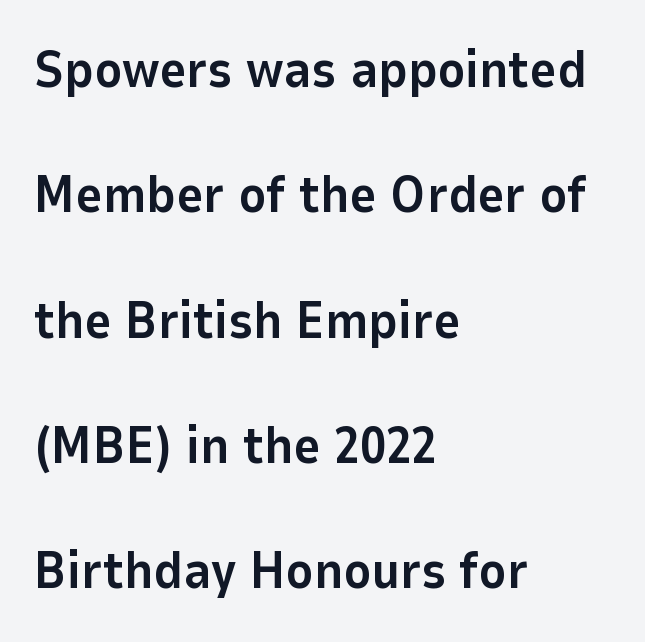
The image shows 52 px bold sans-serif type, upright; set left-aligned, loose line spacing (2.41x), normal letter spacing, not underlined; low stroke contrast and a medium x-height.
